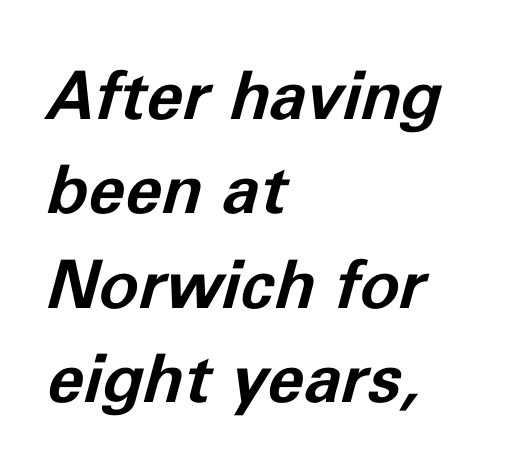
Q: Is the text bold? A: Yes.
Q: Is the text italic (slanted)? A: Yes, it leans right by about 11 degrees.
Q: Is the text underlined? A: No.
Q: How is the paragraph aligned? A: Left-aligned.
Q: Is the spacing between letters normal or unusually wide? A: Normal.
Q: Is the spacing between lines tight, normal or loose? A: Normal.
Q: Width (condensed, normal, or wide)? A: Normal.
Q: Stroke contrast? A: Low.
Q: x-height? A: Medium.
Q: Monospaced? A: No.
